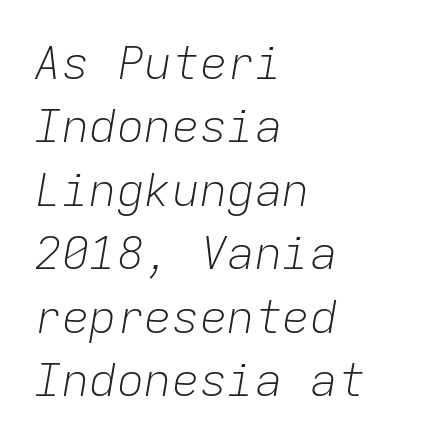
Reading down the column, the eye jumps a familiar distance to each next line. Here the designer chose a console-style face with uniform glyph widths. Nobody touched the tracking dial on this one. Check under the words: just untouched page.
